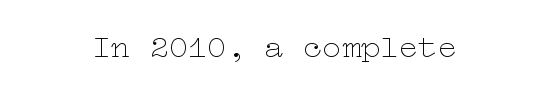
{"italic": "no", "bold": "no", "weight": "thin", "width": "wide", "stroke_contrast": "low", "x_height": "medium", "underline": "no", "letter_spacing": "normal", "letter_spacing_em": 0.0, "glyph_px": 32}
